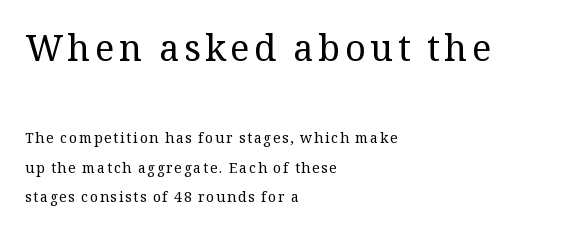
Q: Is the text bold? A: No.
Q: Is the text italic (slanted)? A: No, it is upright.
Q: Is the typeface a serif or a sans-serif typeface? A: Serif.
Q: Is the text underlined? A: No.
Q: How is the paragraph aligned? A: Left-aligned.
Q: Is the spacing between lines tight, normal or loose? A: Loose.
Q: Which block of text is set in a larger size, the first (top) or the second (bottom)? A: The first (top) one.
Q: Width (condensed, normal, or wide)? A: Normal.
Q: Stroke contrast? A: Medium.
Q: x-height? A: Medium.
Q: Monospaced? A: No.
